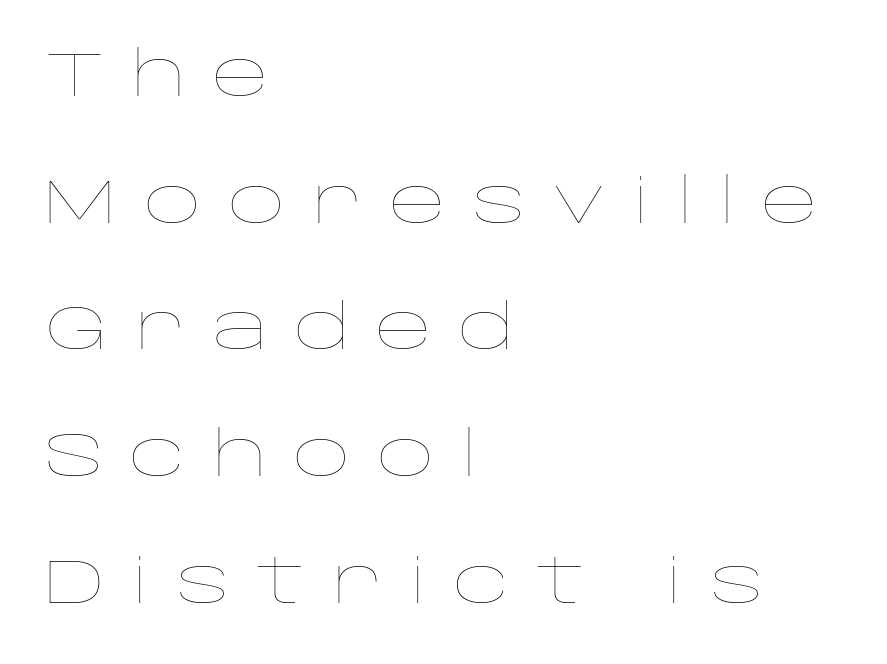
{"italic": "no", "bold": "no", "weight": "thin", "width": "wide", "stroke_contrast": "low", "x_height": "large", "monospaced": "no", "underline": "no", "align": "left", "line_spacing": "loose", "line_spacing_ratio": 2.01, "letter_spacing": "wide", "letter_spacing_em": 0.41, "glyph_px": 63}
